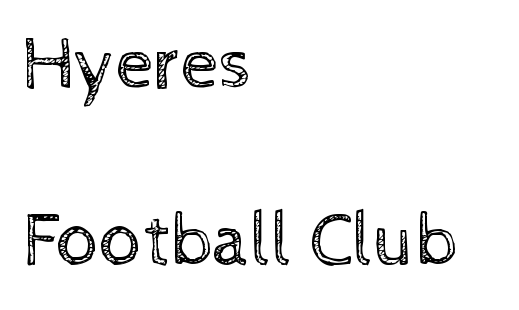
{"italic": "no", "bold": "no", "weight": "regular", "width": "normal", "x_height": "medium", "monospaced": "no", "underline": "no", "align": "left", "line_spacing": "loose", "line_spacing_ratio": 2.35, "letter_spacing": "normal", "letter_spacing_em": 0.0, "glyph_px": 75}
